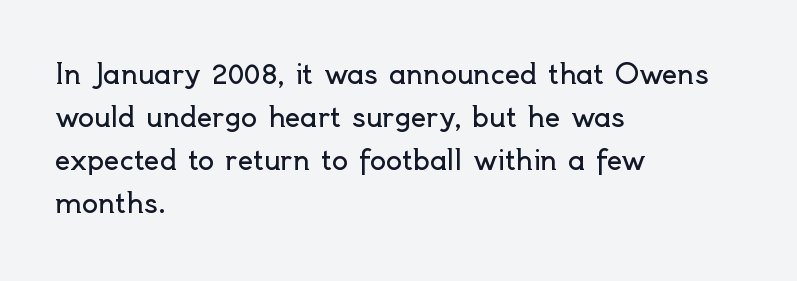
The image shows 27 px text type, upright; set left-aligned, normal line spacing (1.59x), normal letter spacing, not underlined.
